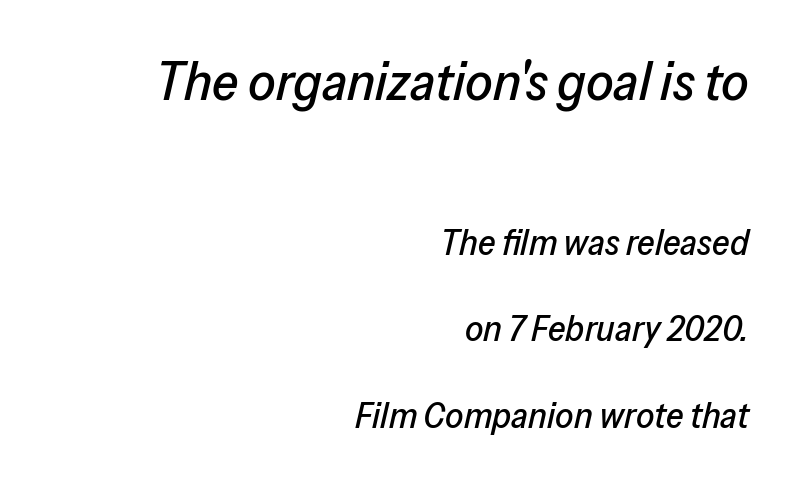
{"italic": "yes", "lean": "right", "slant_degrees": 13, "width": "normal", "stroke_contrast": "low", "x_height": "medium", "monospaced": "no", "underline": "no", "align": "right", "line_spacing": "loose", "line_spacing_ratio": 2.4, "letter_spacing": "normal", "letter_spacing_em": 0.0, "larger_block": "first", "size_ratio": 1.5, "glyph_px": 54}
